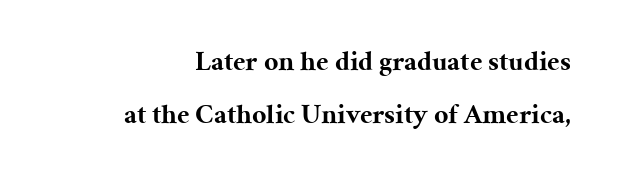
Q: Is the text bold? A: Yes.
Q: Is the text italic (slanted)? A: No, it is upright.
Q: Is the typeface a serif or a sans-serif typeface? A: Serif.
Q: Is the text underlined? A: No.
Q: Is the spacing between letters normal or unusually wide? A: Normal.
Q: Width (condensed, normal, or wide)? A: Normal.
Q: Stroke contrast? A: Medium.
Q: x-height? A: Medium.
Q: Monospaced? A: No.
